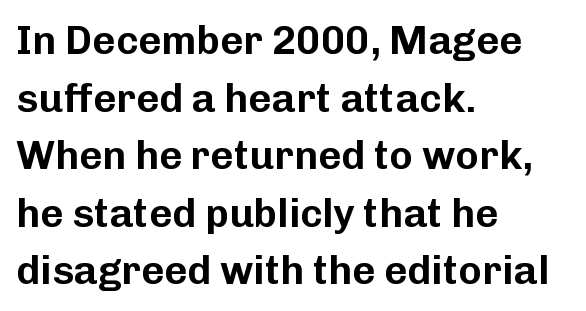
{"serif": "no", "italic": "no", "width": "normal", "stroke_contrast": "low", "x_height": "medium", "monospaced": "no", "underline": "no", "align": "left", "line_spacing": "normal", "line_spacing_ratio": 1.44, "letter_spacing": "normal", "letter_spacing_em": 0.0, "glyph_px": 40}
